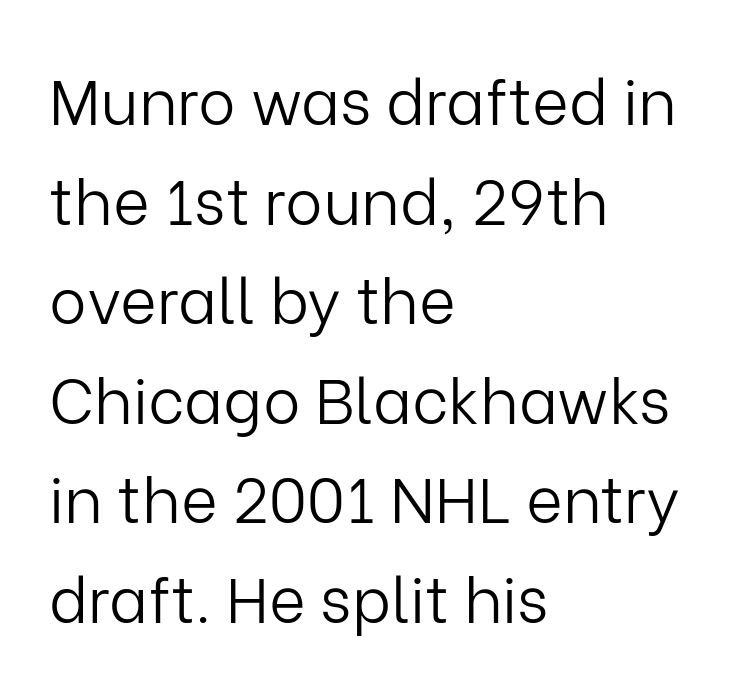
Q: Is the text bold? A: No.
Q: Is the text italic (slanted)? A: No, it is upright.
Q: Is the typeface a serif or a sans-serif typeface? A: Sans-serif.
Q: Is the text underlined? A: No.
Q: How is the paragraph aligned? A: Left-aligned.
Q: Is the spacing between letters normal or unusually wide? A: Normal.
Q: Is the spacing between lines tight, normal or loose? A: Normal.
Q: Width (condensed, normal, or wide)? A: Normal.
Q: Stroke contrast? A: Low.
Q: x-height? A: Medium.
Q: Monospaced? A: No.
